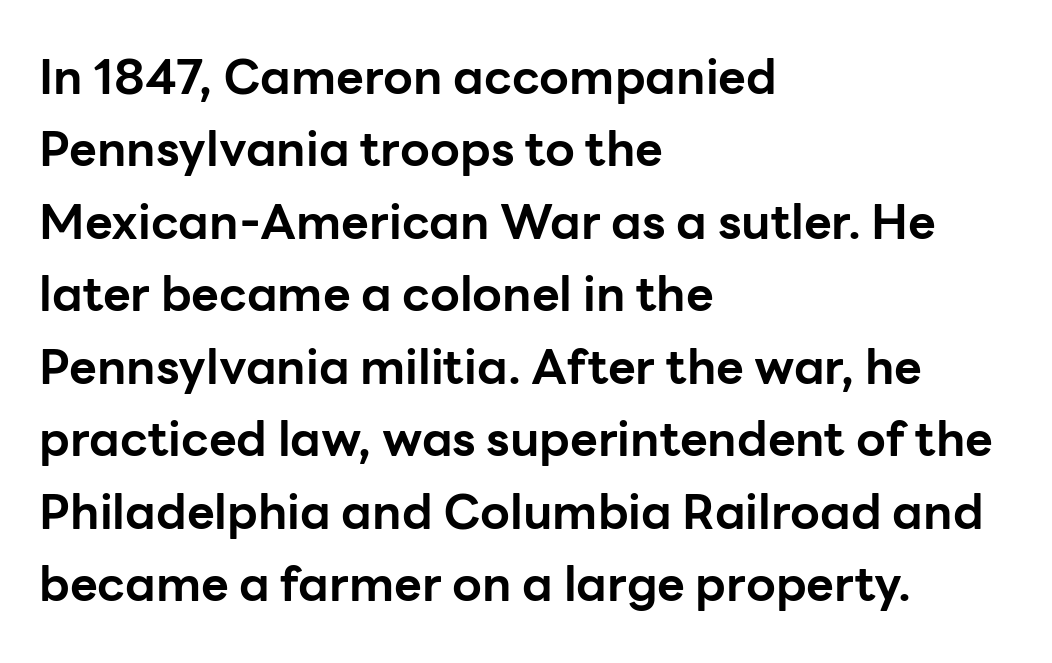
The image shows 48 px bold sans-serif type, upright; set left-aligned, normal line spacing (1.51x), normal letter spacing, not underlined; low stroke contrast and a medium x-height.
